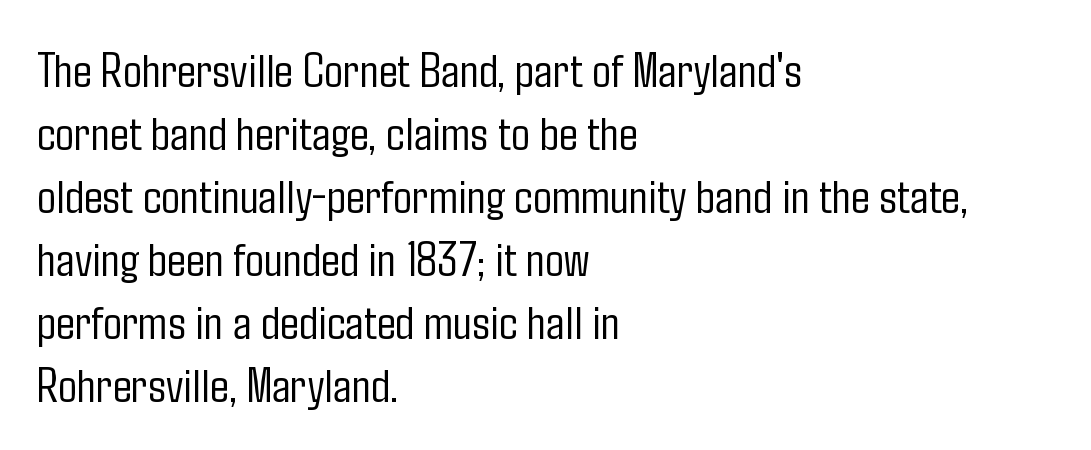
The face used here is proportionally spaced, like ordinary book or web type. The text was rendered using a sans face with plain stroke endings. The lines are quadded left. Tracking value appears to be zero — textbook default spacing. A clean baseline with only descenders dipping below it. Compared with a typical body face, this is equally light or lighter still.
